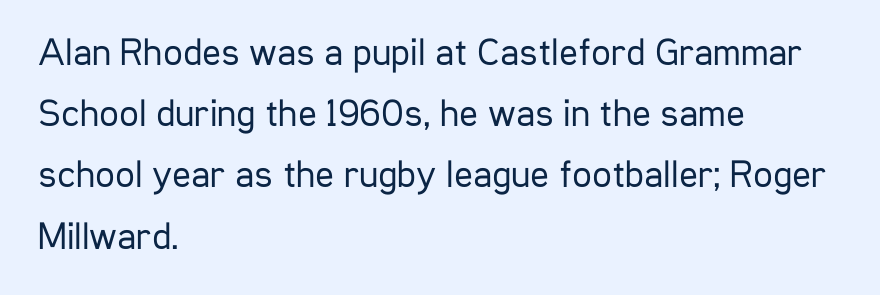
{"serif": "no", "italic": "no", "bold": "no", "weight": "regular", "width": "condensed", "stroke_contrast": "low", "x_height": "medium", "monospaced": "no", "underline": "no", "align": "left", "line_spacing": "normal", "line_spacing_ratio": 1.57, "letter_spacing": "normal", "letter_spacing_em": 0.0, "glyph_px": 39}
